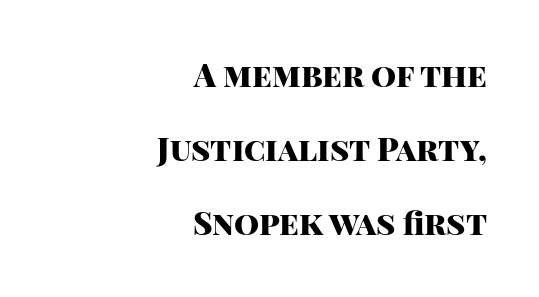
The image shows 32 px heavy sans-serif type, upright; set right-aligned, loose line spacing (2.32x), normal letter spacing, not underlined; high stroke contrast and a large x-height.
